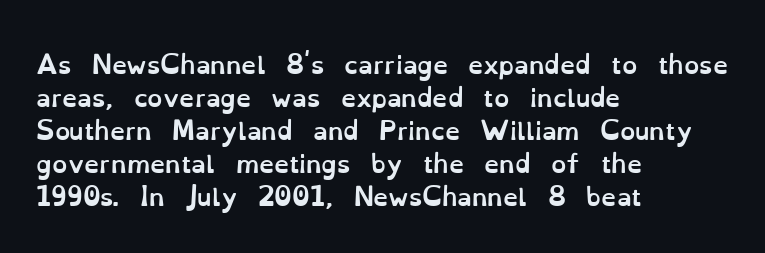
The tracking reads as untouched default to a designer's eye. Check the space under the baseline: it is left empty. The letters stand straight up with perfectly vertical stems. Each line starts at the same left margin while the right side varies. Weight check: bold — yes, fully. These lines sit exactly where default settings would place them.
